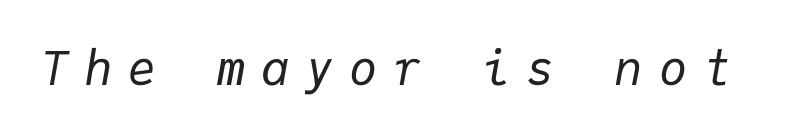
The image shows 47 px regular-weight type, italic (leaning right), monospaced; set unusually wide letter spacing (+0.34 em), not underlined; low stroke contrast and a medium x-height.
